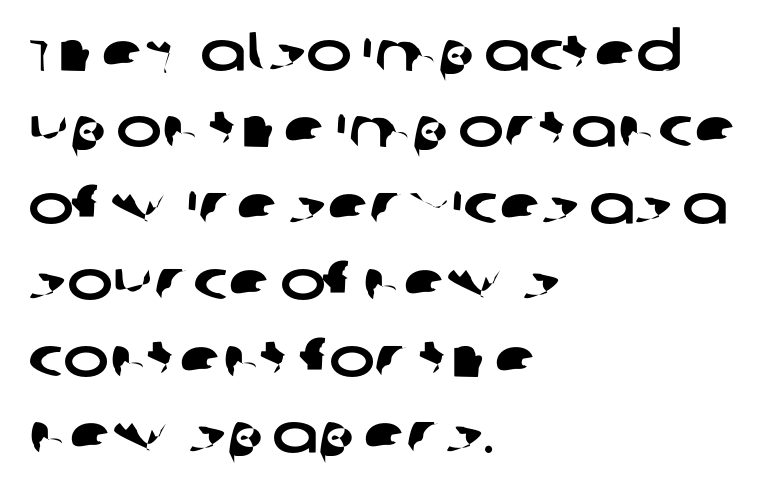
Q: Is the typeface a serif or a sans-serif typeface? A: Sans-serif.
Q: Is the text underlined? A: No.
Q: How is the paragraph aligned? A: Left-aligned.
Q: Is the spacing between letters normal or unusually wide? A: Normal.
Q: Is the spacing between lines tight, normal or loose? A: Normal.
Q: Width (condensed, normal, or wide)? A: Wide.
Q: Stroke contrast? A: Low.
Q: x-height? A: Large.
Q: Monospaced? A: No.
